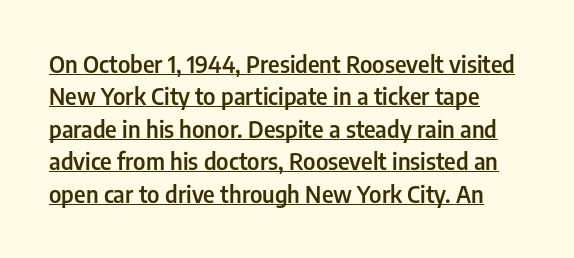
{"italic": "no", "bold": "semi", "underline": "yes", "line_spacing": "normal", "line_spacing_ratio": 1.41, "letter_spacing": "normal", "letter_spacing_em": 0.0, "glyph_px": 23}
